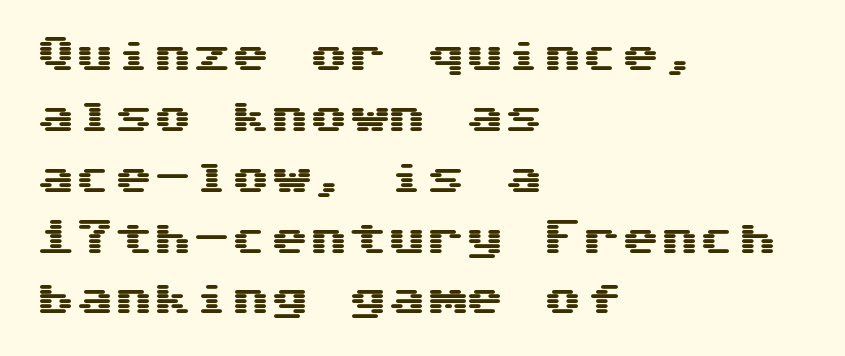
Q: Is the text italic (slanted)? A: No, it is upright.
Q: Is the typeface a serif or a sans-serif typeface? A: Sans-serif.
Q: Is the text underlined? A: No.
Q: How is the paragraph aligned? A: Left-aligned.
Q: Is the spacing between letters normal or unusually wide? A: Normal.
Q: Is the spacing between lines tight, normal or loose? A: Normal.
Q: Width (condensed, normal, or wide)? A: Wide.
Q: Stroke contrast? A: Medium.
Q: x-height? A: Medium.
